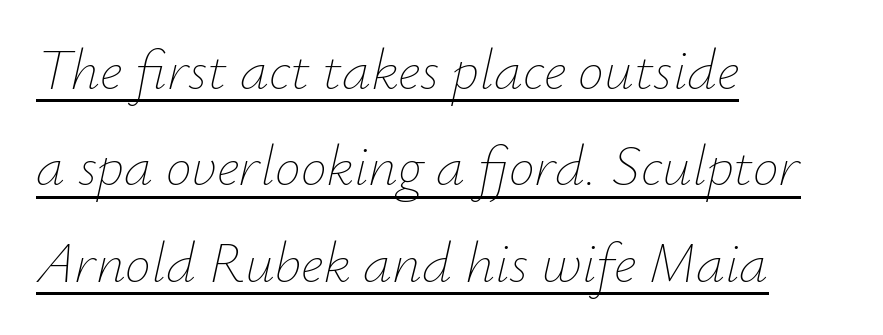
{"italic": "yes", "lean": "right", "slant_degrees": 12, "bold": "no", "weight": "thin", "width": "normal", "stroke_contrast": "low", "x_height": "small", "monospaced": "no", "underline": "yes", "align": "left", "line_spacing": "normal", "line_spacing_ratio": 1.66, "letter_spacing": "normal", "letter_spacing_em": 0.0, "glyph_px": 58}
